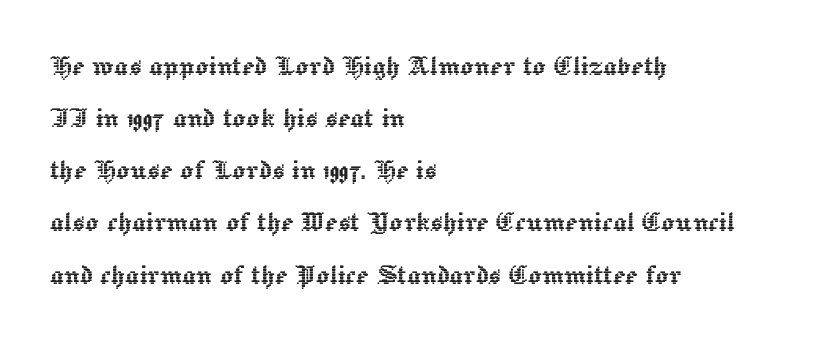
{"italic": "no", "width": "normal", "x_height": "medium", "monospaced": "no", "underline": "no", "align": "left", "line_spacing": "normal", "line_spacing_ratio": 1.58, "letter_spacing": "normal", "letter_spacing_em": 0.0, "glyph_px": 33}
